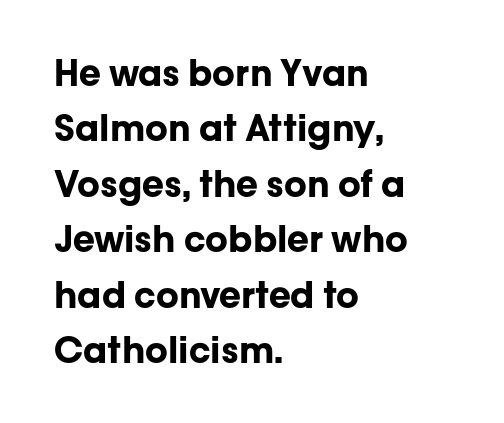
Q: Is the text bold? A: Yes.
Q: Is the text italic (slanted)? A: No, it is upright.
Q: Is the typeface a serif or a sans-serif typeface? A: Sans-serif.
Q: Is the text underlined? A: No.
Q: How is the paragraph aligned? A: Left-aligned.
Q: Is the spacing between letters normal or unusually wide? A: Normal.
Q: Is the spacing between lines tight, normal or loose? A: Normal.
Q: Width (condensed, normal, or wide)? A: Normal.
Q: Stroke contrast? A: Low.
Q: x-height? A: Medium.
Q: Monospaced? A: No.
